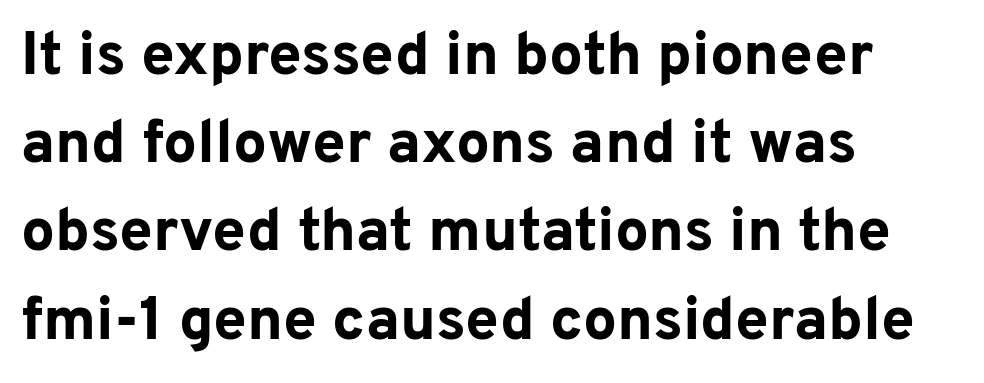
Q: Is the text bold? A: Yes.
Q: Is the text italic (slanted)? A: No, it is upright.
Q: Is the typeface a serif or a sans-serif typeface? A: Sans-serif.
Q: Is the text underlined? A: No.
Q: How is the paragraph aligned? A: Left-aligned.
Q: Is the spacing between letters normal or unusually wide? A: Normal.
Q: Is the spacing between lines tight, normal or loose? A: Normal.
Q: Width (condensed, normal, or wide)? A: Normal.
Q: Stroke contrast? A: Low.
Q: x-height? A: Medium.
Q: Monospaced? A: No.
